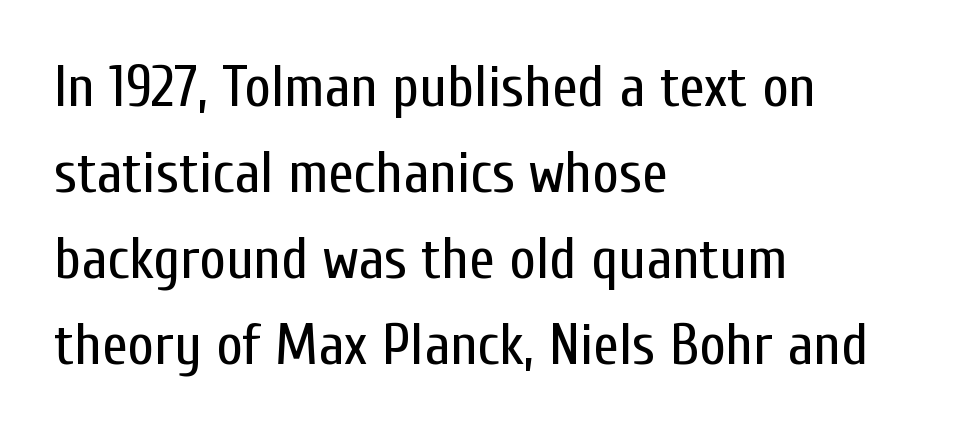
The image shows 58 px regular-weight, condensed sans-serif type, upright; set left-aligned, normal line spacing (1.48x), normal letter spacing, not underlined; low stroke contrast and a medium x-height.
